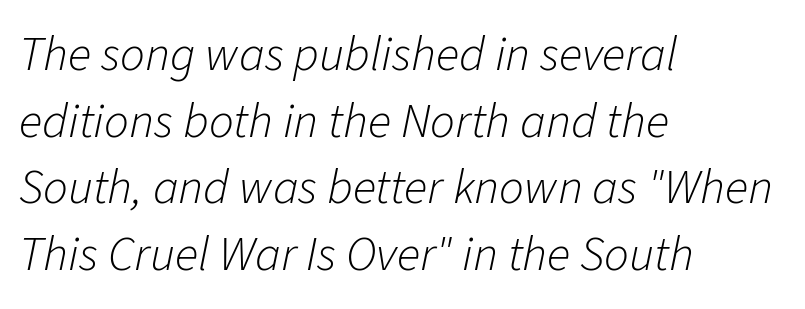
Q: Is the text bold? A: No.
Q: Is the text italic (slanted)? A: Yes, it leans right by about 11 degrees.
Q: Is the text underlined? A: No.
Q: How is the paragraph aligned? A: Left-aligned.
Q: Is the spacing between letters normal or unusually wide? A: Normal.
Q: Is the spacing between lines tight, normal or loose? A: Normal.
Q: Width (condensed, normal, or wide)? A: Normal.
Q: Stroke contrast? A: Low.
Q: x-height? A: Medium.
Q: Monospaced? A: No.
